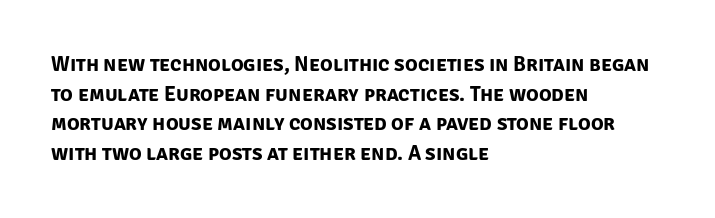
The image shows 21 px bold type; set left-aligned, normal line spacing (1.41x), normal letter spacing, not underlined.
